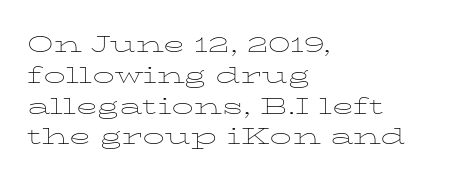
{"italic": "no", "bold": "no", "underline": "no", "align": "left", "line_spacing": "normal", "line_spacing_ratio": 1.4, "letter_spacing": "normal", "letter_spacing_em": 0.0, "glyph_px": 22}
